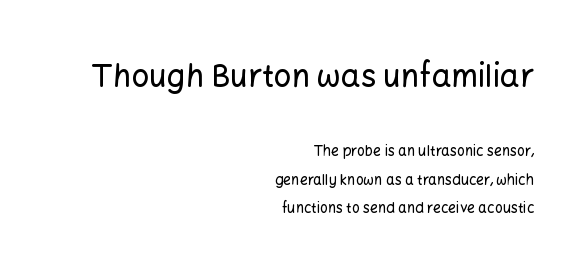
Q: Is the text italic (slanted)? A: No, it is upright.
Q: Is the typeface a serif or a sans-serif typeface? A: Sans-serif.
Q: Is the text underlined? A: No.
Q: How is the paragraph aligned? A: Right-aligned.
Q: Is the spacing between letters normal or unusually wide? A: Normal.
Q: Is the spacing between lines tight, normal or loose? A: Loose.
Q: Which block of text is set in a larger size, the first (top) or the second (bottom)? A: The first (top) one.
Q: Width (condensed, normal, or wide)? A: Normal.
Q: Stroke contrast? A: Low.
Q: x-height? A: Medium.
Q: Monospaced? A: No.
